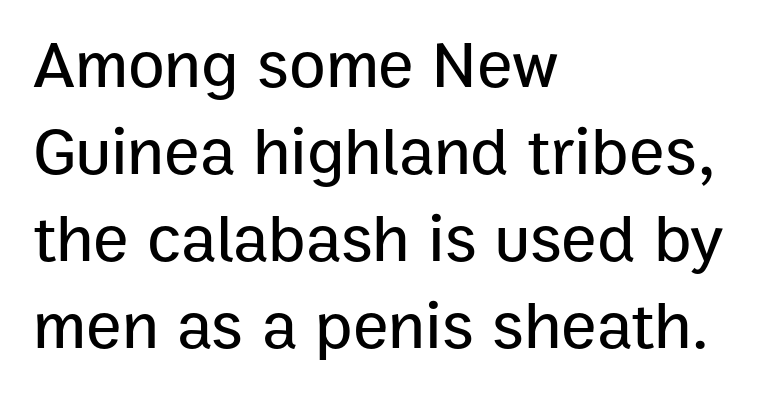
Q: Is the text italic (slanted)? A: No, it is upright.
Q: Is the typeface a serif or a sans-serif typeface? A: Sans-serif.
Q: Is the text underlined? A: No.
Q: How is the paragraph aligned? A: Left-aligned.
Q: Is the spacing between letters normal or unusually wide? A: Normal.
Q: Is the spacing between lines tight, normal or loose? A: Normal.
Q: Width (condensed, normal, or wide)? A: Normal.
Q: Stroke contrast? A: Low.
Q: x-height? A: Medium.
Q: Monospaced? A: No.
